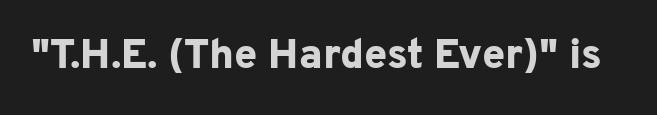
The image shows 41 px bold sans-serif type, upright; set normal letter spacing, not underlined; low stroke contrast and a medium x-height.
